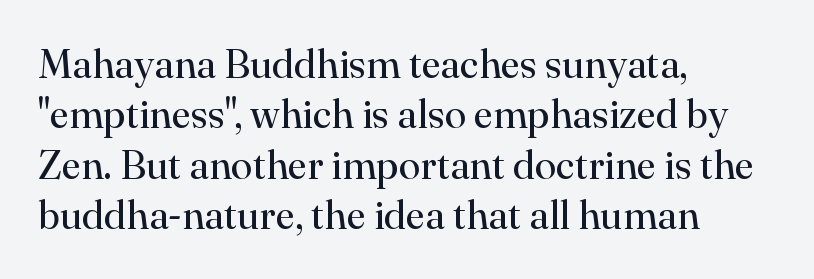
These lines are set flush left with a ragged right edge. Observe the ordinary spacing: letters are neighbours, not strangers. Type style note: has serifs. The font's upright variant was chosen for this text.
